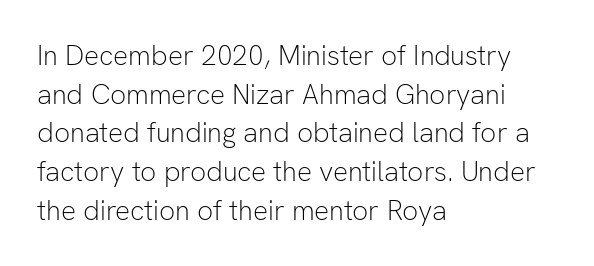
Q: Is the text bold? A: No.
Q: Is the text italic (slanted)? A: No, it is upright.
Q: Is the typeface a serif or a sans-serif typeface? A: Sans-serif.
Q: Is the text underlined? A: No.
Q: How is the paragraph aligned? A: Left-aligned.
Q: Is the spacing between letters normal or unusually wide? A: Normal.
Q: Is the spacing between lines tight, normal or loose? A: Normal.
Q: Width (condensed, normal, or wide)? A: Normal.
Q: Stroke contrast? A: Low.
Q: x-height? A: Medium.
Q: Monospaced? A: No.
